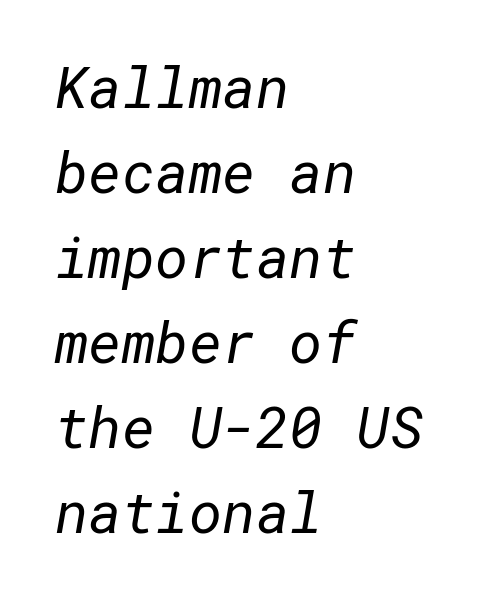
{"serif": "no", "bold": "no", "weight": "regular", "width": "normal", "stroke_contrast": "low", "x_height": "medium", "underline": "no", "align": "left", "line_spacing": "normal", "line_spacing_ratio": 1.49, "letter_spacing": "normal", "letter_spacing_em": 0.0, "glyph_px": 57}
